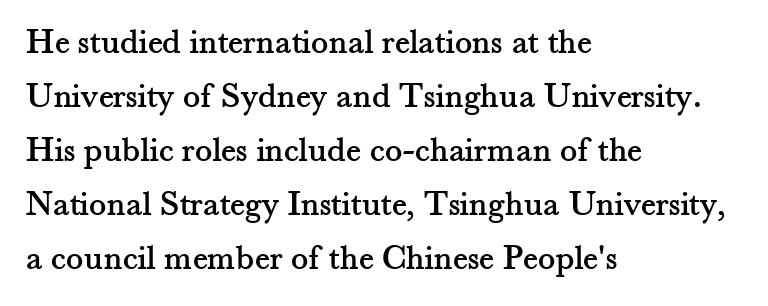
Q: Is the text italic (slanted)? A: No, it is upright.
Q: Is the typeface a serif or a sans-serif typeface? A: Serif.
Q: Is the text underlined? A: No.
Q: How is the paragraph aligned? A: Left-aligned.
Q: Is the spacing between letters normal or unusually wide? A: Normal.
Q: Is the spacing between lines tight, normal or loose? A: Normal.
Q: Width (condensed, normal, or wide)? A: Normal.
Q: Stroke contrast? A: Medium.
Q: x-height? A: Small.
Q: Monospaced? A: No.
